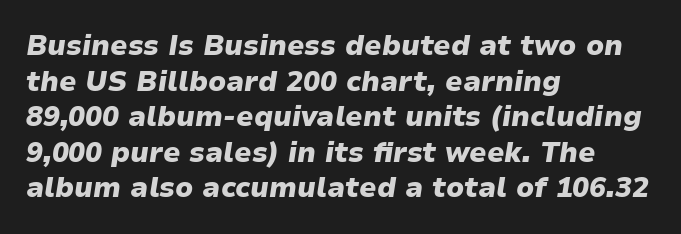
Leftover space on each line is placed entirely after the last word. The tracking reads as untouched default to a designer's eye. The font's italic variant was chosen for this text. Anything drawn beneath the words? Only blank space. Reading down the column, the eye jumps a familiar distance to each next line.
